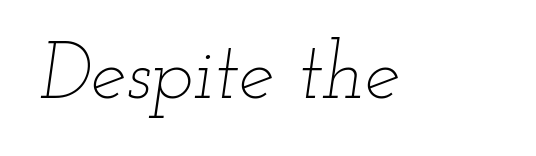
Q: Is the text bold? A: No.
Q: Is the text italic (slanted)? A: Yes, it leans right by about 12 degrees.
Q: Is the text underlined? A: No.
Q: Is the spacing between letters normal or unusually wide? A: Normal.
Q: Width (condensed, normal, or wide)? A: Wide.
Q: Stroke contrast? A: Low.
Q: x-height? A: Small.
Q: Monospaced? A: No.
